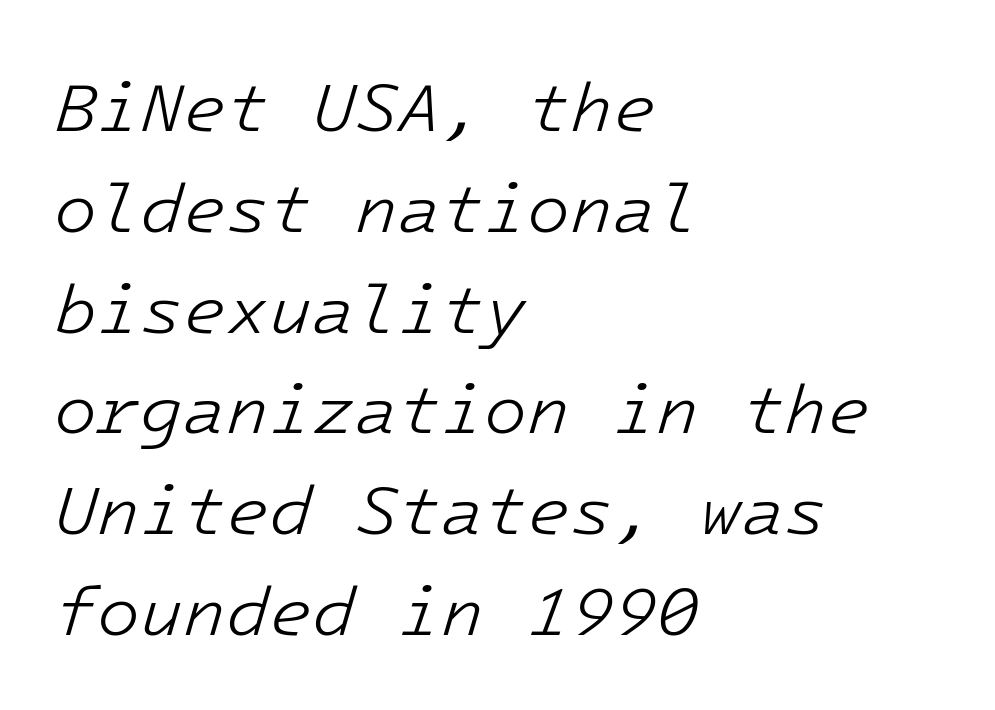
In terms of leading, this rendering sits right in the middle. Between one letter and the next there's only the usual sliver of space. A bare baseline throughout the passage. The lines are quadded left. Slanted lettering throughout. No extra ink here — the face is not bold.
